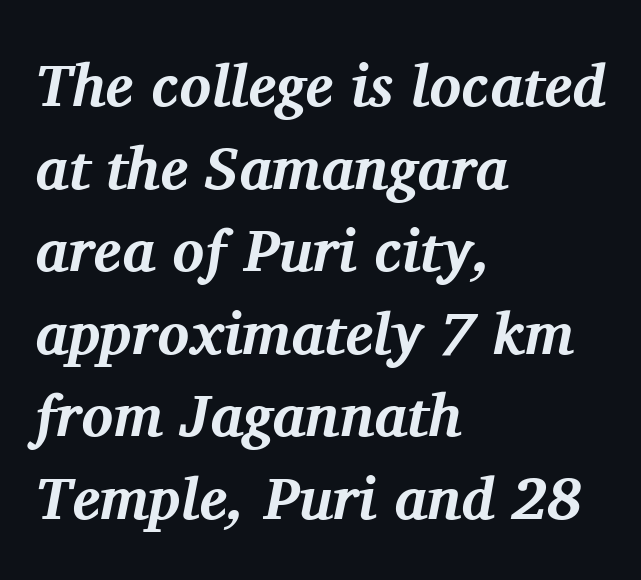
The image shows 59 px bold serif type, italic (leaning right); set left-aligned, normal line spacing (1.4x), normal letter spacing, not underlined; medium stroke contrast and a medium x-height.
